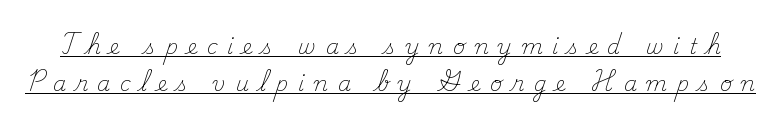
Q: Is the text bold? A: No.
Q: Is the text italic (slanted)? A: Yes.
Q: Is the text underlined? A: Yes.
Q: Is the spacing between letters normal or unusually wide? A: Unusually wide.
